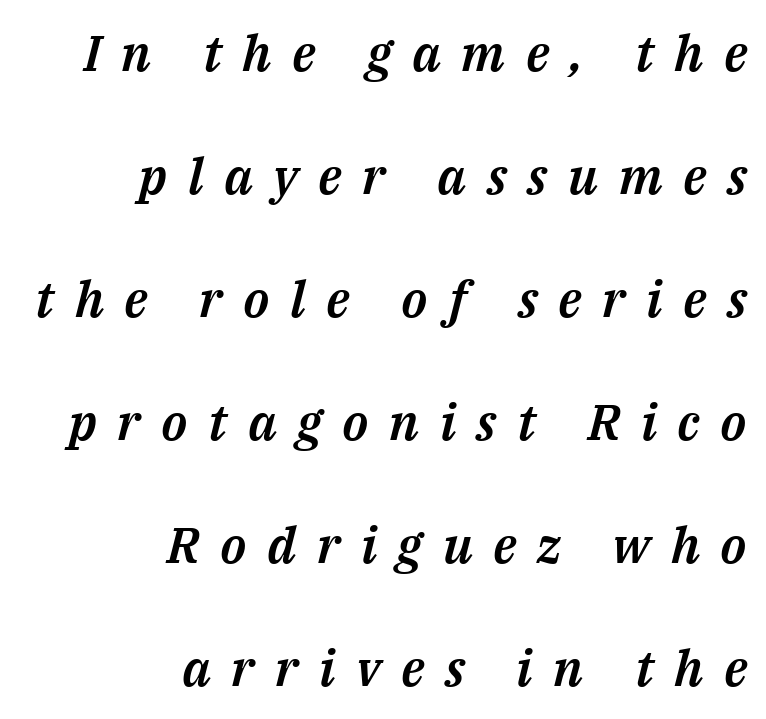
Is the letter spacing exaggerated? Yes — the characters are pushed far apart. Only glyphs here, with clear space below each row. This block would shrink considerably if given ordinary leading; it's expanded now. Would a proofreader flag this as italicized? Yes.
